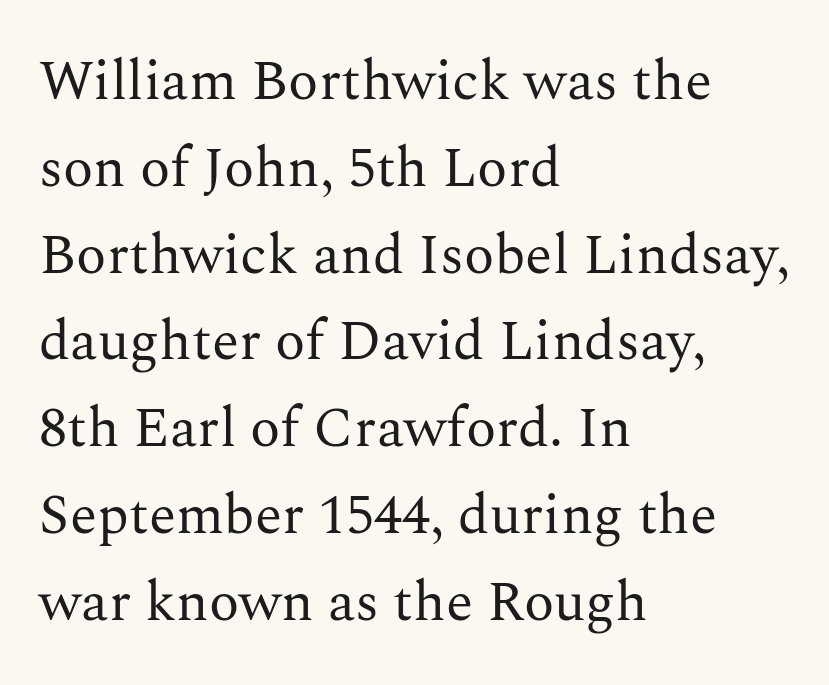
Q: Is the text bold? A: No.
Q: Is the text italic (slanted)? A: No, it is upright.
Q: Is the typeface a serif or a sans-serif typeface? A: Serif.
Q: Is the text underlined? A: No.
Q: How is the paragraph aligned? A: Left-aligned.
Q: Is the spacing between letters normal or unusually wide? A: Normal.
Q: Is the spacing between lines tight, normal or loose? A: Normal.
Q: Width (condensed, normal, or wide)? A: Normal.
Q: Stroke contrast? A: Medium.
Q: x-height? A: Medium.
Q: Monospaced? A: No.
